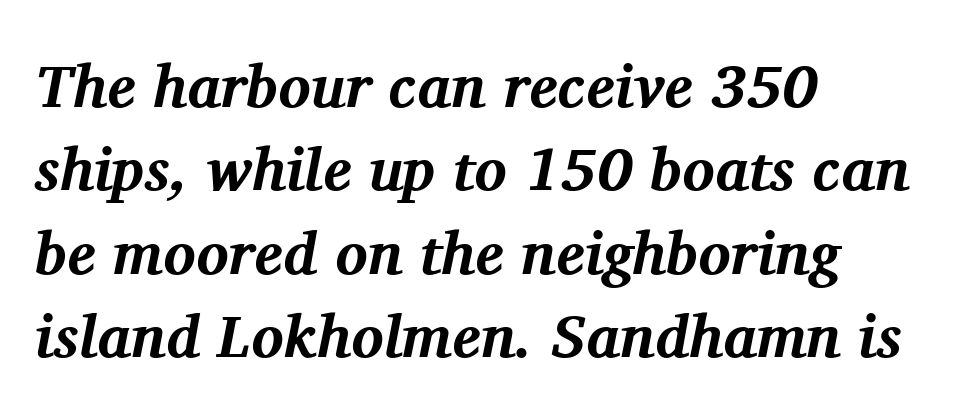
Where is the straight margin? On the left. The face used here is proportionally spaced, like ordinary book or web type. Look at the bottom of the vertical strokes: they flare into serifs here. Thick stems and heavy bowls — unmistakably bold. The designer left line spacing at the default. The axis of the letterforms is tilted away from vertical.
